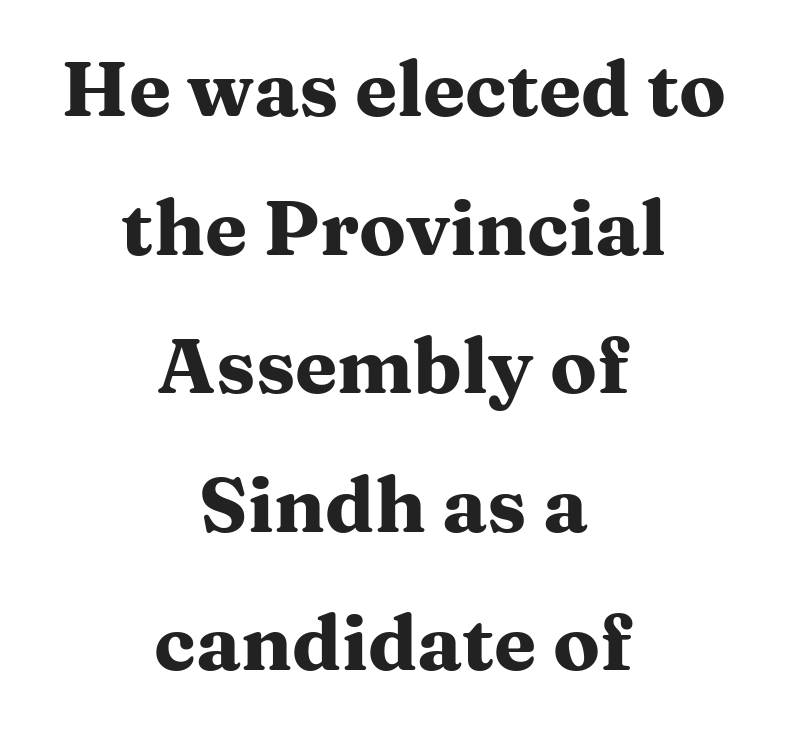
Q: Is the text bold? A: Yes.
Q: Is the text italic (slanted)? A: No, it is upright.
Q: Is the typeface a serif or a sans-serif typeface? A: Serif.
Q: Is the text underlined? A: No.
Q: How is the paragraph aligned? A: Centered.
Q: Is the spacing between letters normal or unusually wide? A: Normal.
Q: Width (condensed, normal, or wide)? A: Wide.
Q: Stroke contrast? A: Medium.
Q: x-height? A: Medium.
Q: Monospaced? A: No.
